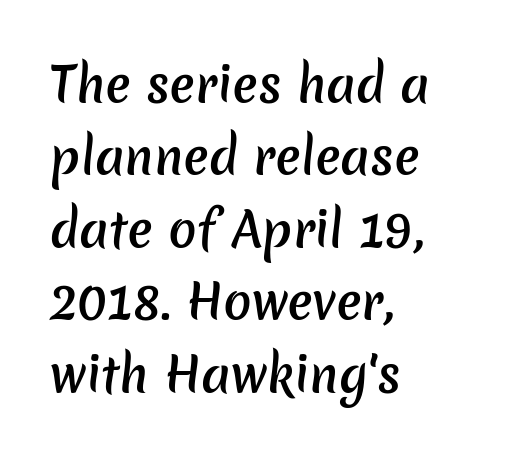
The image shows 47 px semibold sans-serif type; set left-aligned, normal line spacing (1.54x), normal letter spacing, not underlined; low stroke contrast and a medium x-height.
